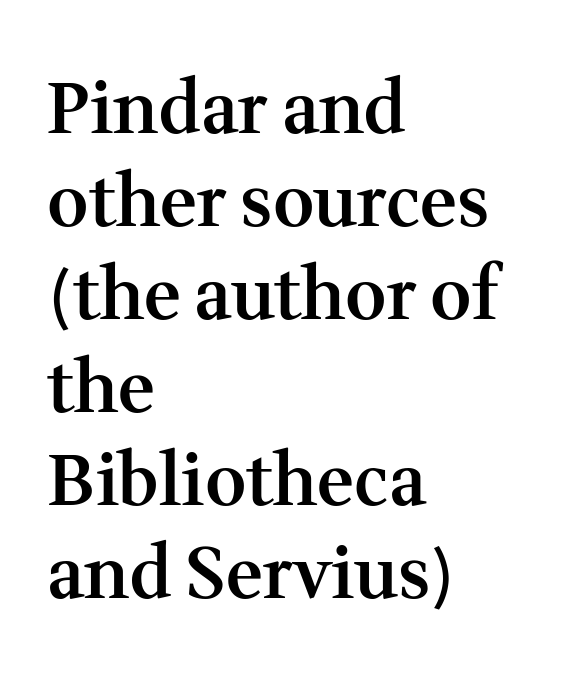
The letters carry serifs — small finishing strokes at the ends of their stems. Does the weight exceed regular? Yes, but only to semibold. This sample has the flowing, uneven cadence of proportional lettering. The vertical gap from one line to the next is medium.
